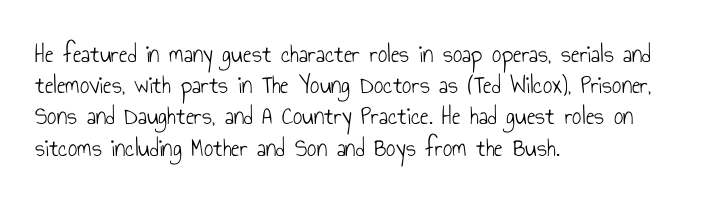
The image shows 26 px text type, upright; set left-aligned, line spacing 1.2x, normal letter spacing, not underlined.
